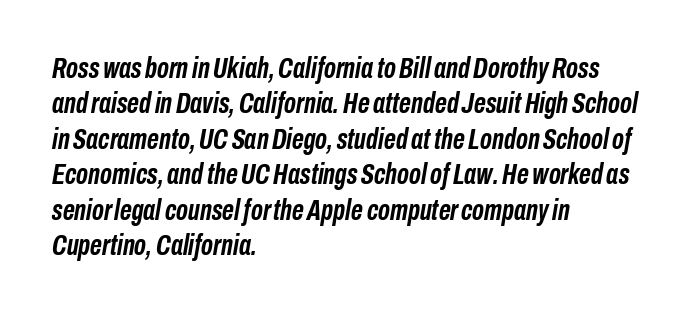
{"italic": "yes", "lean": "right", "slant_degrees": 10, "bold": "yes", "weight": "semibold", "width": "condensed", "stroke_contrast": "low", "x_height": "medium", "monospaced": "no", "underline": "no", "align": "left", "line_spacing_ratio": 1.22, "letter_spacing": "normal", "letter_spacing_em": 0.0, "glyph_px": 29}
